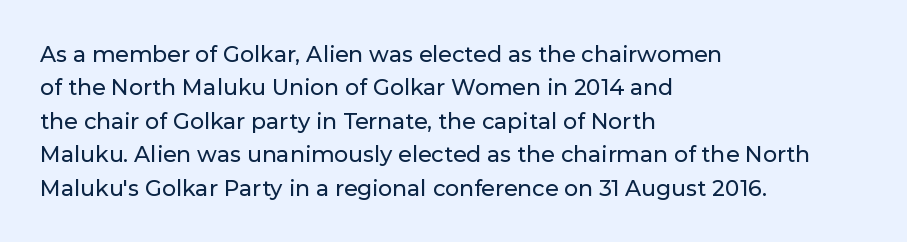
The image shows 22 px text type, upright; set left-aligned, normal line spacing (1.52x), normal letter spacing, not underlined.
